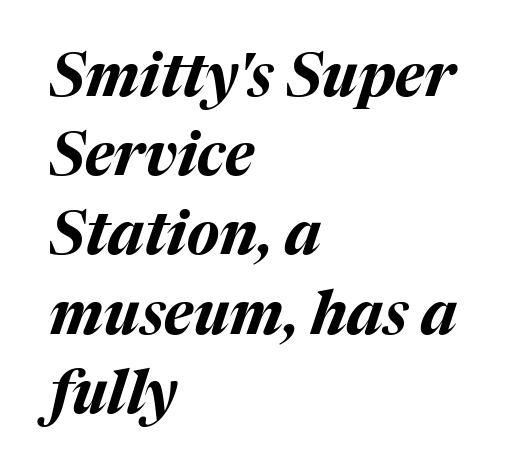
Q: Is the text bold? A: Yes.
Q: Is the text italic (slanted)? A: Yes, it leans right by about 17 degrees.
Q: Is the text underlined? A: No.
Q: How is the paragraph aligned? A: Left-aligned.
Q: Is the spacing between letters normal or unusually wide? A: Normal.
Q: Is the spacing between lines tight, normal or loose? A: Normal.
Q: Width (condensed, normal, or wide)? A: Normal.
Q: Stroke contrast? A: Medium.
Q: x-height? A: Medium.
Q: Monospaced? A: No.
